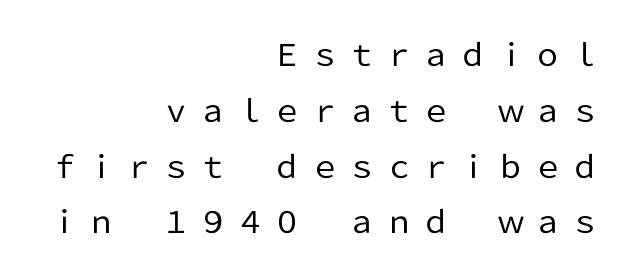
Stroke thickness stays within the range of a standard reading face or lighter. These lines are set flush right with a ragged left edge. This is roman type, the default non-slanted kind. The foot of each line stays bare and open. Note the varied advance widths — an 'i' is clearly narrower than an 'm'. Here the glyphs are tracked loosely, breaking word shapes into spaced letters.
